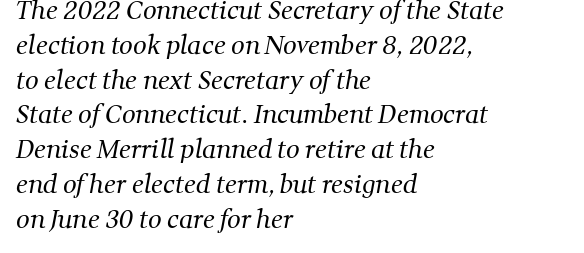
The rendering uses a moderate line-height, typical for paragraphs. These lines stack with their left ends in a neat column. Letter spacing: default. The cut favours lightness, reaching ordinary text weight at its darkest. Letters rest on an invisible, unmarked baseline.
